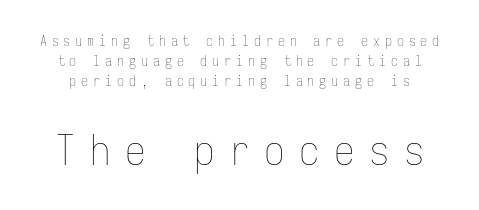
Q: Is the text bold? A: No.
Q: Is the text italic (slanted)? A: No, it is upright.
Q: Is the text underlined? A: No.
Q: Is the spacing between letters normal or unusually wide? A: Unusually wide.
Q: Is the spacing between lines tight, normal or loose? A: Normal.
Q: Which block of text is set in a larger size, the first (top) or the second (bottom)? A: The second (bottom) one.
Q: Width (condensed, normal, or wide)? A: Condensed.
Q: Stroke contrast? A: Low.
Q: x-height? A: Medium.
Q: Monospaced? A: Yes.
